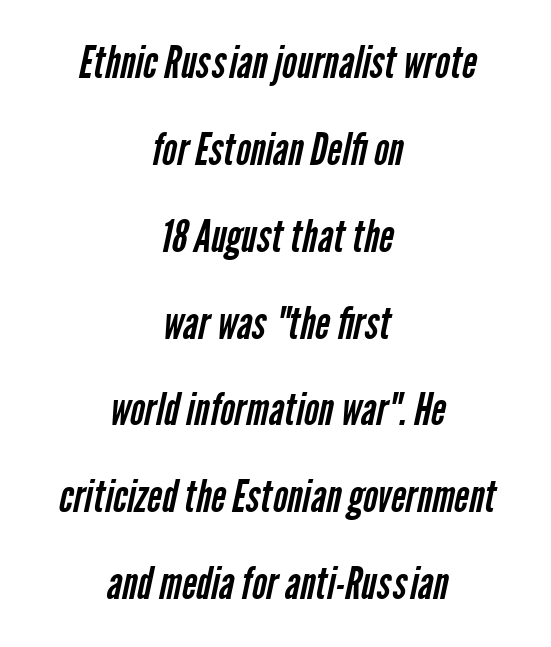
{"serif": "no", "bold": "no", "weight": "regular", "width": "condensed", "stroke_contrast": "low", "x_height": "medium", "monospaced": "no", "underline": "no", "align": "center", "line_spacing": "loose", "line_spacing_ratio": 1.93, "letter_spacing": "normal", "letter_spacing_em": 0.0, "glyph_px": 45}
